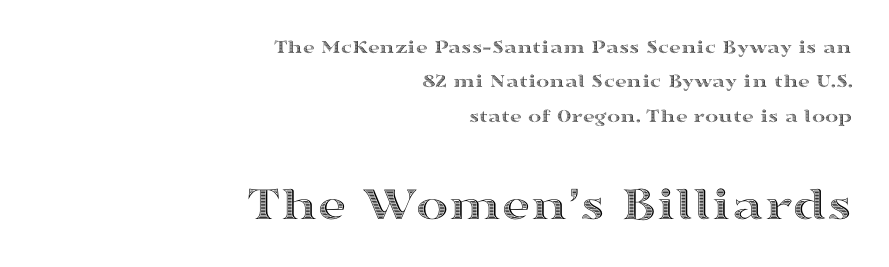
A typesetter would call this proportional, since set widths differ per character. Visually, the bottom section dominates because its glyphs are scaled up. The lines are quadded right. Italic? Not at all — the glyphs are vertical. Descenders hang freely into open space.
